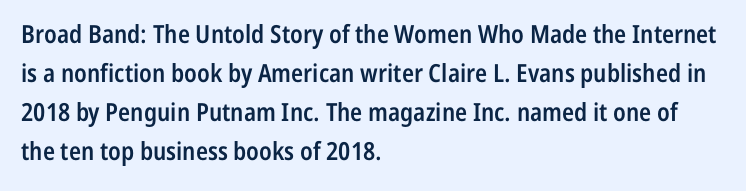
{"italic": "no", "bold": "semi", "underline": "no", "align": "left", "line_spacing": "normal", "line_spacing_ratio": 1.56, "letter_spacing": "normal", "letter_spacing_em": 0.0, "glyph_px": 25}
